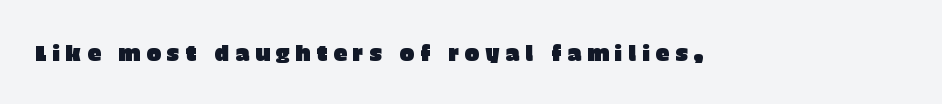
The type is letterspaced generously, with wide tracking. This rendering features lettering with no underline. Notice how the stems are strictly vertical — no italics here.
